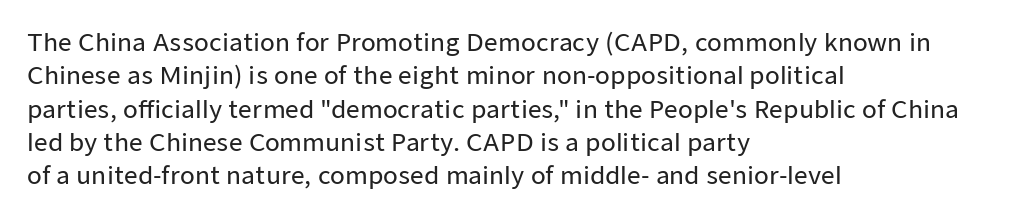
Q: Is the text italic (slanted)? A: No, it is upright.
Q: Is the text underlined? A: No.
Q: How is the paragraph aligned? A: Left-aligned.
Q: Is the spacing between letters normal or unusually wide? A: Normal.
Q: Is the spacing between lines tight, normal or loose? A: Normal.
